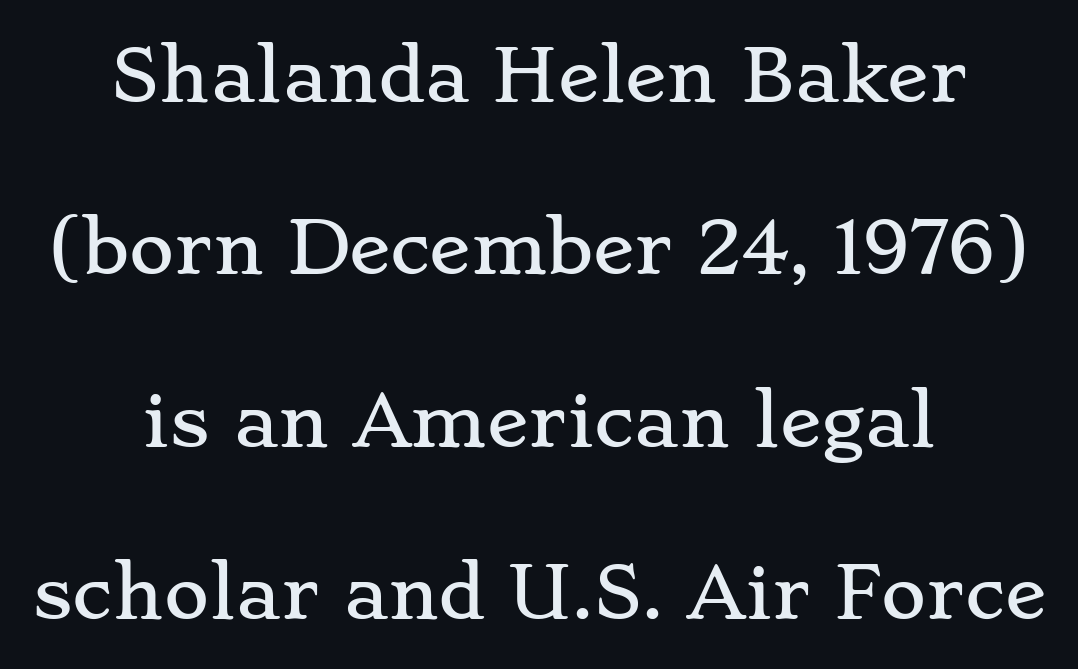
{"serif": "yes", "italic": "no", "width": "wide", "stroke_contrast": "low", "x_height": "small", "monospaced": "no", "underline": "no", "align": "center", "line_spacing": "loose", "line_spacing_ratio": 2.5, "letter_spacing": "normal", "letter_spacing_em": 0.0, "glyph_px": 69}
